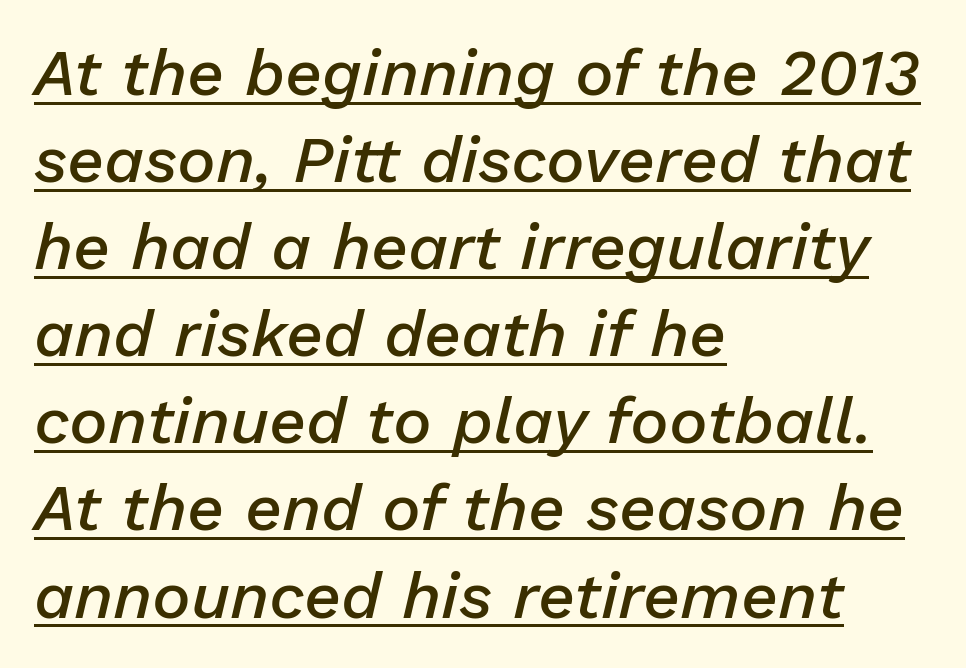
Weight: semibold (demi). Spacing between characters is what you'd get straight out of the box. The text carries the slant typical of an italic or oblique font. Reading down the column, the eye jumps a familiar distance to each next line.
